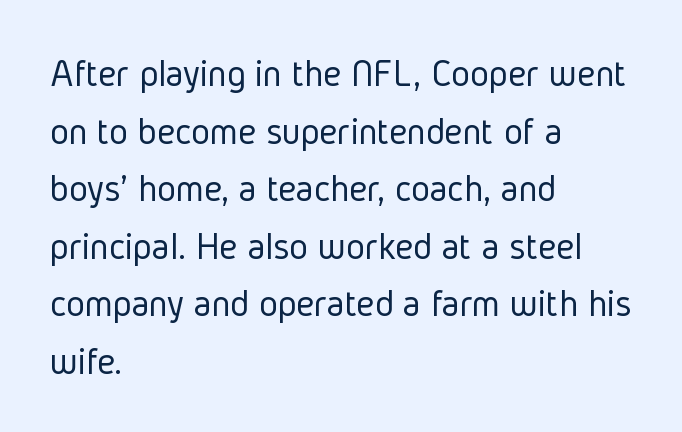
Q: Is the text bold? A: No.
Q: Is the text italic (slanted)? A: No, it is upright.
Q: Is the typeface a serif or a sans-serif typeface? A: Sans-serif.
Q: Is the text underlined? A: No.
Q: How is the paragraph aligned? A: Left-aligned.
Q: Is the spacing between letters normal or unusually wide? A: Normal.
Q: Is the spacing between lines tight, normal or loose? A: Normal.
Q: Width (condensed, normal, or wide)? A: Condensed.
Q: Stroke contrast? A: Low.
Q: x-height? A: Medium.
Q: Monospaced? A: No.
